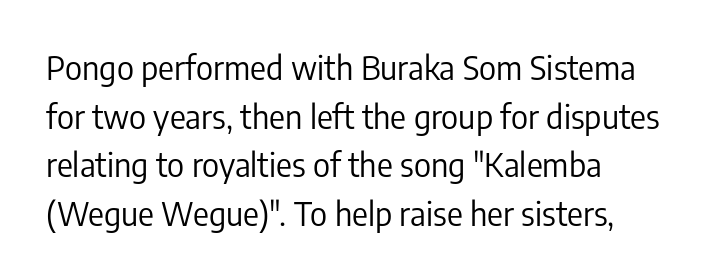
{"serif": "no", "italic": "no", "bold": "no", "weight": "regular", "width": "condensed", "stroke_contrast": "low", "x_height": "medium", "monospaced": "no", "underline": "no", "line_spacing": "normal", "line_spacing_ratio": 1.47, "letter_spacing": "normal", "letter_spacing_em": 0.0, "glyph_px": 33}
